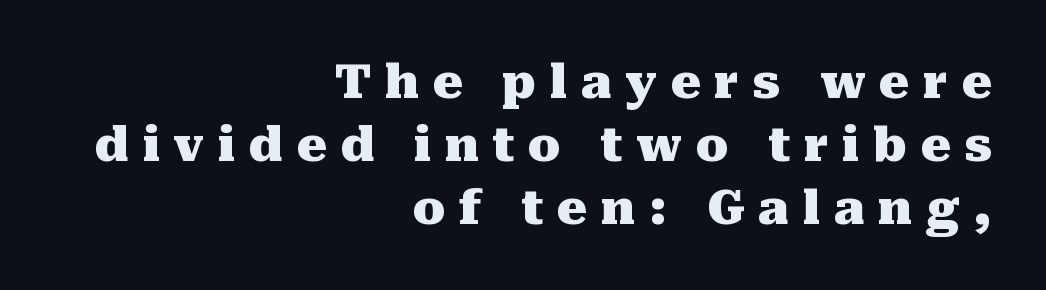
{"serif": "yes", "italic": "no", "bold": "yes", "weight": "heavy", "width": "normal", "stroke_contrast": "medium", "x_height": "medium", "monospaced": "no", "underline": "no", "align": "right", "line_spacing": "normal", "line_spacing_ratio": 1.34, "letter_spacing": "wide", "letter_spacing_em": 0.29, "glyph_px": 47}
